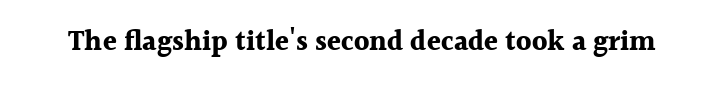
Q: Is the text bold? A: Yes.
Q: Is the text italic (slanted)? A: No, it is upright.
Q: Is the typeface a serif or a sans-serif typeface? A: Serif.
Q: Is the text underlined? A: No.
Q: Is the spacing between letters normal or unusually wide? A: Normal.
Q: Width (condensed, normal, or wide)? A: Normal.
Q: x-height? A: Medium.
Q: Monospaced? A: No.
